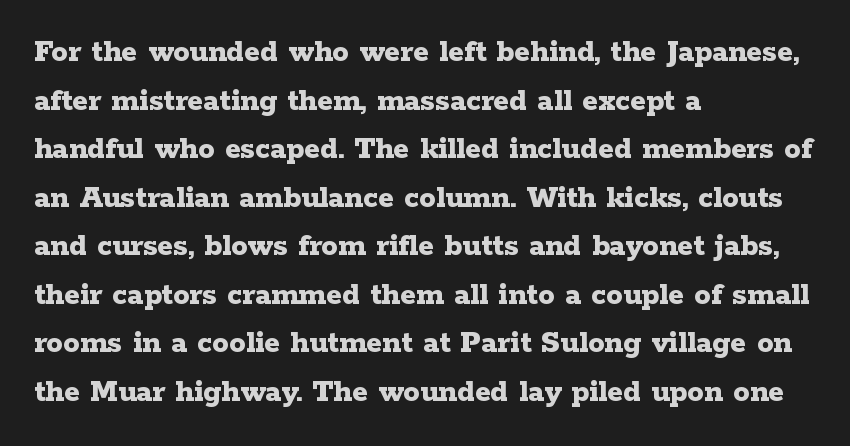
{"serif": "yes", "italic": "no", "bold": "yes", "weight": "bold", "width": "wide", "stroke_contrast": "low", "x_height": "medium", "monospaced": "no", "underline": "no", "align": "left", "line_spacing": "normal", "line_spacing_ratio": 1.47, "letter_spacing": "normal", "letter_spacing_em": 0.0, "glyph_px": 33}
